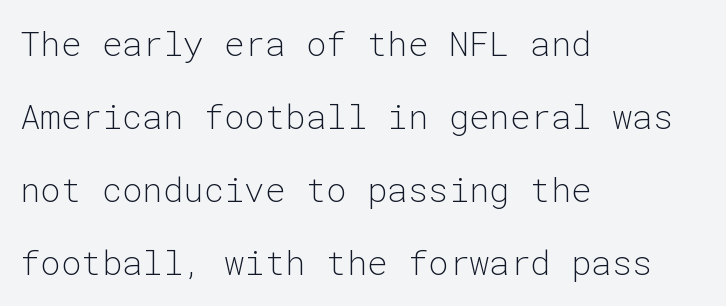
The image shows 34 px light sans-serif type, upright, monospaced; set left-aligned, loose line spacing (2.15x), normal letter spacing, not underlined; low stroke contrast and a medium x-height.
